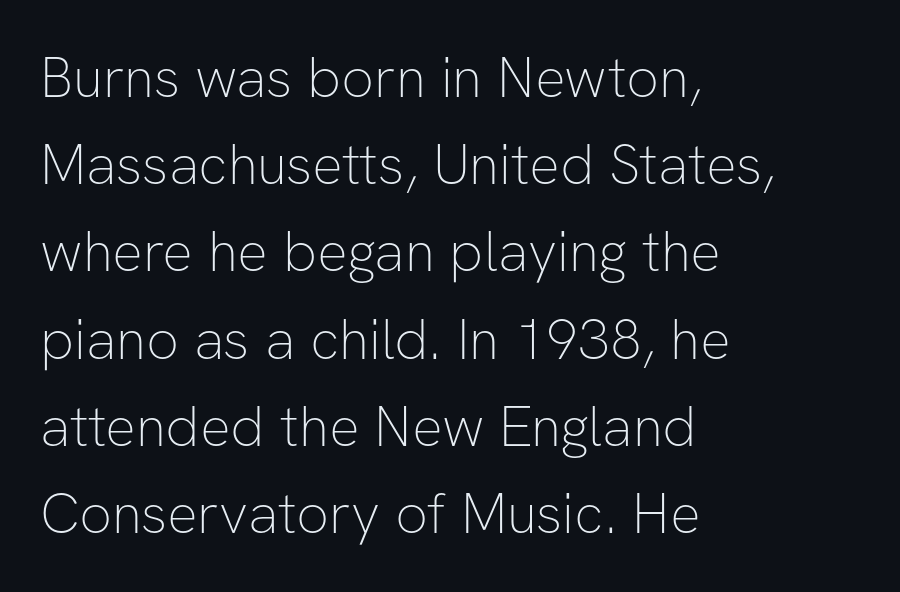
The image shows 57 px thin sans-serif type, upright; set left-aligned, normal line spacing (1.53x), normal letter spacing, not underlined; low stroke contrast and a medium x-height.
